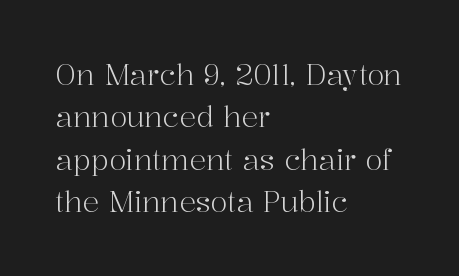
{"serif": "yes", "italic": "no", "bold": "no", "weight": "light", "width": "normal", "stroke_contrast": "high", "x_height": "medium", "monospaced": "no", "underline": "no", "align": "left", "line_spacing": "normal", "line_spacing_ratio": 1.51, "letter_spacing": "normal", "letter_spacing_em": 0.0, "glyph_px": 28}
